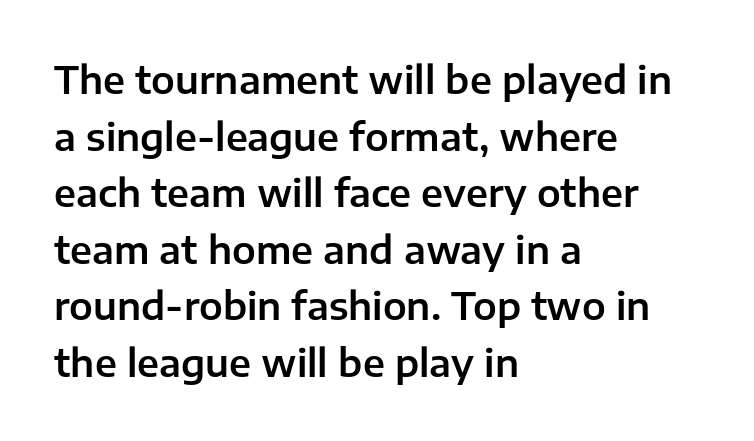
The image shows 38 px sans-serif type, upright; set left-aligned, normal line spacing (1.49x), normal letter spacing, not underlined; low stroke contrast and a medium x-height.
